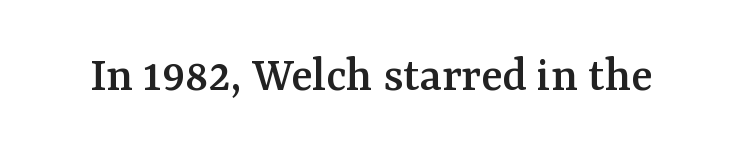
The image shows 50 px serif type, upright; set normal letter spacing, not underlined; medium stroke contrast and a medium x-height.
